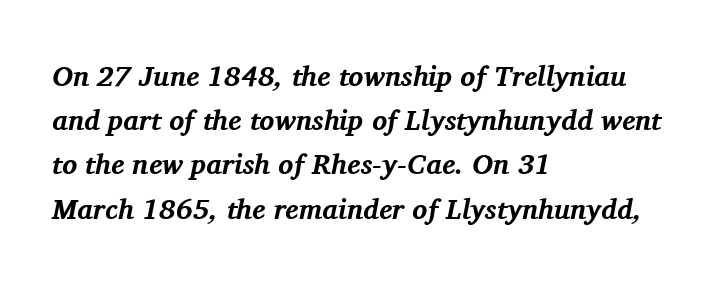
Q: Is the text bold? A: Yes.
Q: Is the text italic (slanted)? A: Yes, it leans right by about 11 degrees.
Q: Is the typeface a serif or a sans-serif typeface? A: Serif.
Q: Is the text underlined? A: No.
Q: How is the paragraph aligned? A: Left-aligned.
Q: Is the spacing between letters normal or unusually wide? A: Normal.
Q: Is the spacing between lines tight, normal or loose? A: Normal.
Q: Width (condensed, normal, or wide)? A: Normal.
Q: Stroke contrast? A: Medium.
Q: x-height? A: Medium.
Q: Monospaced? A: No.
